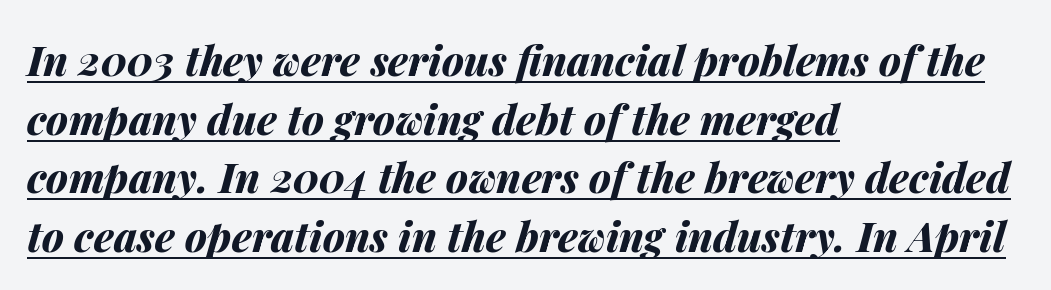
Q: Is the text bold? A: Yes.
Q: Is the text italic (slanted)? A: Yes, it leans right by about 14 degrees.
Q: Is the text underlined? A: Yes.
Q: How is the paragraph aligned? A: Left-aligned.
Q: Is the spacing between letters normal or unusually wide? A: Normal.
Q: Is the spacing between lines tight, normal or loose? A: Normal.
Q: Width (condensed, normal, or wide)? A: Normal.
Q: Stroke contrast? A: Medium.
Q: x-height? A: Medium.
Q: Monospaced? A: No.
